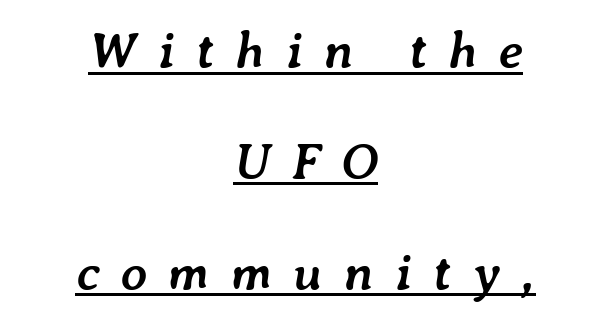
Q: Is the text bold? A: Yes.
Q: Is the text italic (slanted)? A: Yes, it leans right by about 7 degrees.
Q: Is the text underlined? A: Yes.
Q: How is the paragraph aligned? A: Centered.
Q: Is the spacing between letters normal or unusually wide? A: Unusually wide.
Q: Is the spacing between lines tight, normal or loose? A: Loose.
Q: Width (condensed, normal, or wide)? A: Normal.
Q: Stroke contrast? A: Low.
Q: x-height? A: Medium.
Q: Monospaced? A: No.
